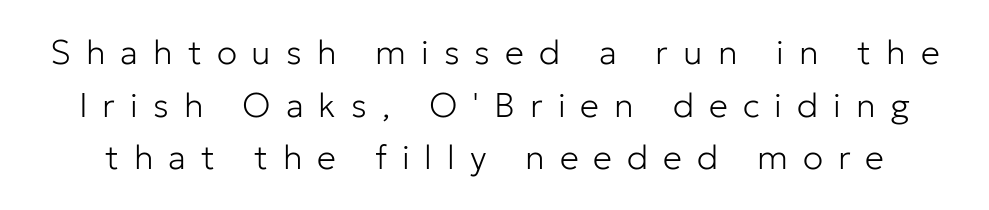
The image shows 34 px light sans-serif type, upright; set normal line spacing (1.55x), unusually wide letter spacing (+0.44 em), not underlined; low stroke contrast and a medium x-height.
